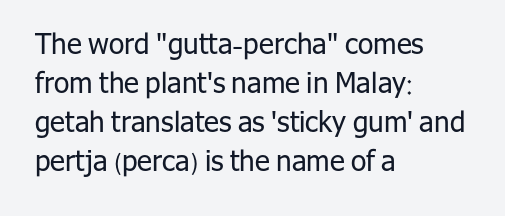
{"serif": "no", "italic": "no", "bold": "no", "weight": "regular", "width": "normal", "stroke_contrast": "low", "x_height": "medium", "monospaced": "no", "underline": "no", "align": "left", "line_spacing": "normal", "line_spacing_ratio": 1.39, "letter_spacing": "normal", "letter_spacing_em": 0.0, "glyph_px": 28}
